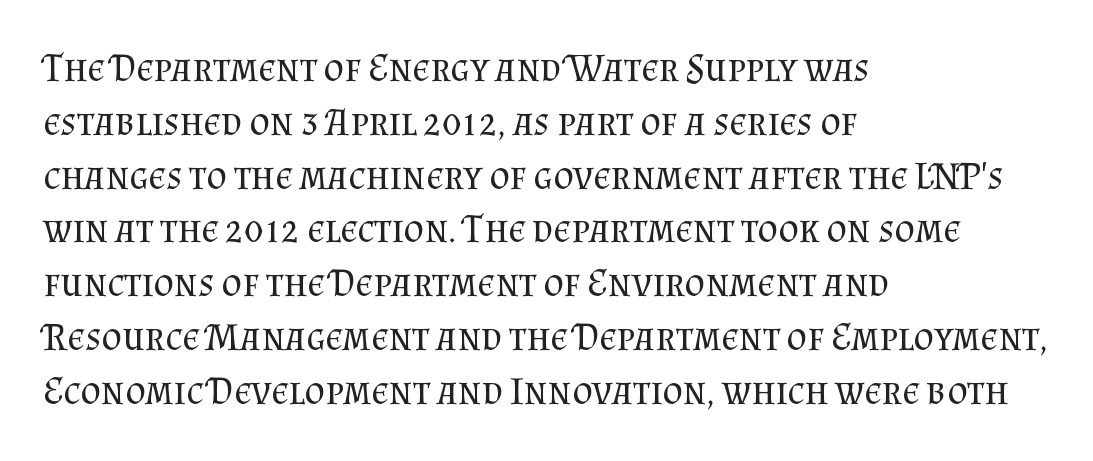
The image shows 39 px regular-weight serif type, upright; set left-aligned, normal line spacing (1.38x), normal letter spacing, not underlined; medium stroke contrast and a small x-height.
